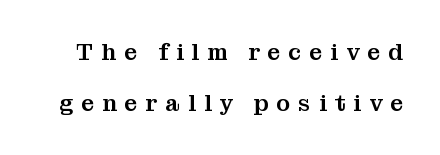
{"italic": "no", "underline": "no", "line_spacing": "loose", "line_spacing_ratio": 2.2, "letter_spacing": "wide", "letter_spacing_em": 0.35, "glyph_px": 23}
